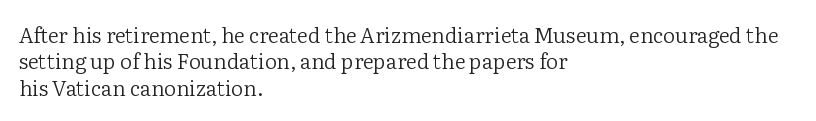
The rendering uses a moderate line-height, typical for paragraphs. Only glyphs here, with clear space below each row. The passage is arranged the way most books set body copy — flush left. Spacing between characters is what you'd get straight out of the box.
